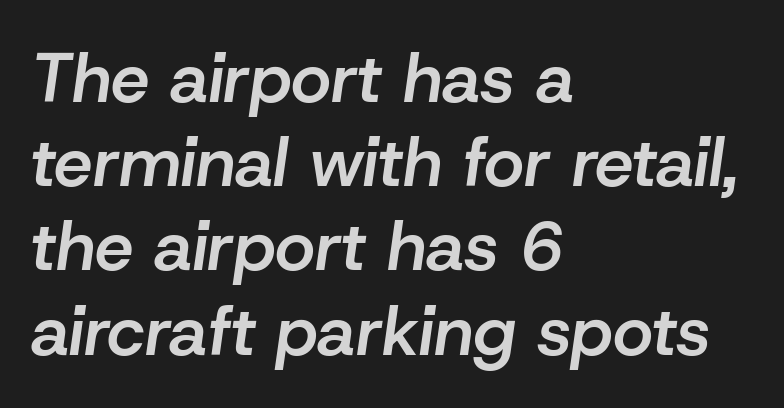
The text block is weighted toward the left margin, trailing off unevenly rightward. The rendering uses natural spacing where letterforms have individual widths. Notice how the stems are inclined rather than vertical — that's the hallmark of italics. Any mark beneath the type? The region is blank.
